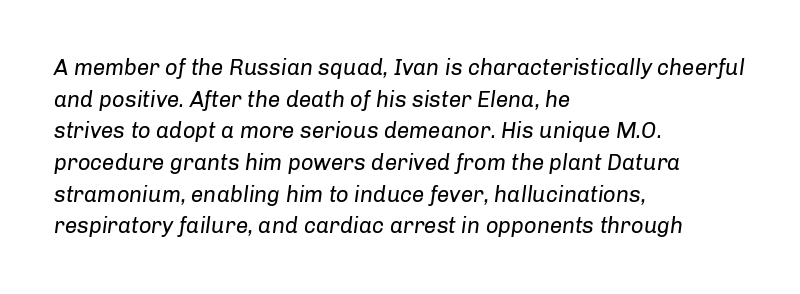
Q: Is the text bold? A: No.
Q: Is the text italic (slanted)? A: Yes, it leans right by about 8 degrees.
Q: Is the text underlined? A: No.
Q: How is the paragraph aligned? A: Left-aligned.
Q: Is the spacing between letters normal or unusually wide? A: Normal.
Q: Is the spacing between lines tight, normal or loose? A: Normal.
